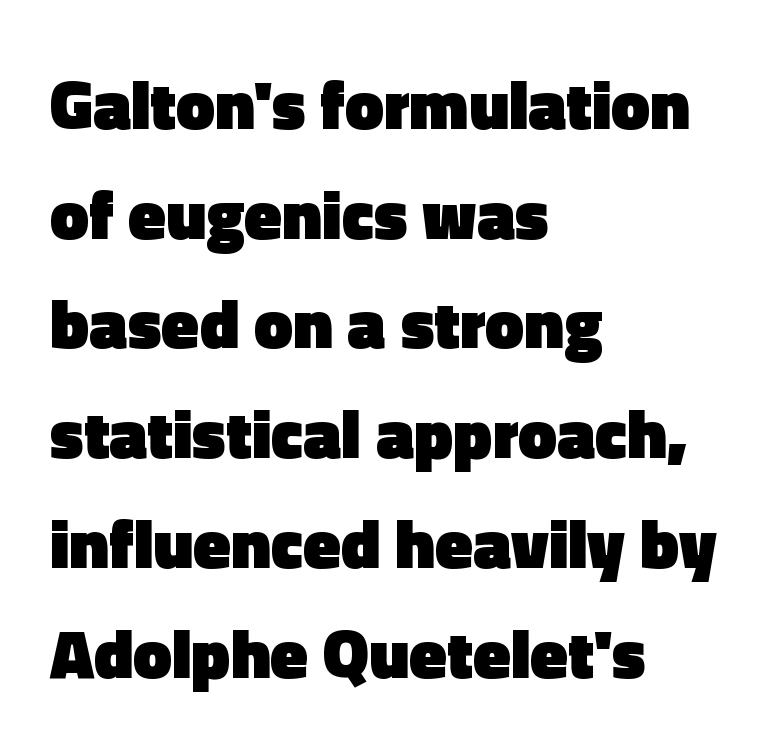
{"serif": "no", "italic": "no", "bold": "yes", "weight": "heavy", "width": "normal", "x_height": "medium", "monospaced": "no", "underline": "no", "align": "left", "line_spacing": "normal", "line_spacing_ratio": 1.59, "letter_spacing": "normal", "letter_spacing_em": 0.0, "glyph_px": 69}
